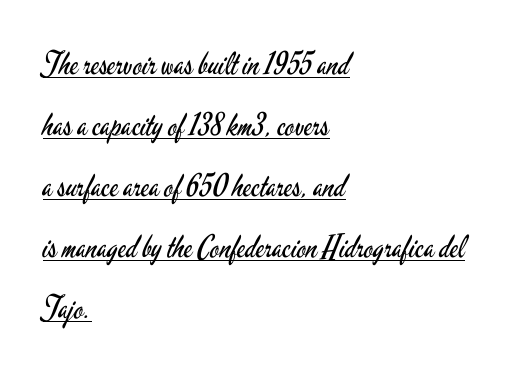
Inter-character spacing is left at the font's built-in metrics. The passage shown stacks its lines with a broad gap. The face looks like a standard text weight, possibly lighter. This is sans-serif lettering, the kind often seen on screens and signage. The text block is weighted toward the left margin, trailing off unevenly rightward.
